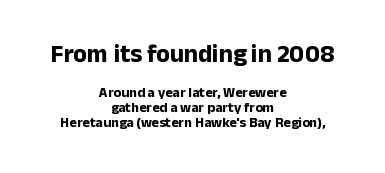
Q: Is the text bold? A: Yes.
Q: Is the text italic (slanted)? A: No, it is upright.
Q: Is the text underlined? A: No.
Q: How is the paragraph aligned? A: Centered.
Q: Is the spacing between letters normal or unusually wide? A: Normal.
Q: Is the spacing between lines tight, normal or loose? A: Tight.
Q: Which block of text is set in a larger size, the first (top) or the second (bottom)? A: The first (top) one.
